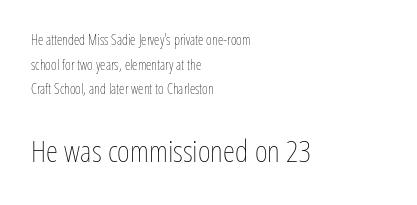
{"italic": "no", "bold": "no", "weight": "thin", "width": "condensed", "stroke_contrast": "low", "x_height": "medium", "monospaced": "no", "underline": "no", "align": "left", "line_spacing_ratio": 1.76, "letter_spacing": "normal", "letter_spacing_em": 0.0, "larger_block": "second", "size_ratio": 2.21, "glyph_px": 31}
